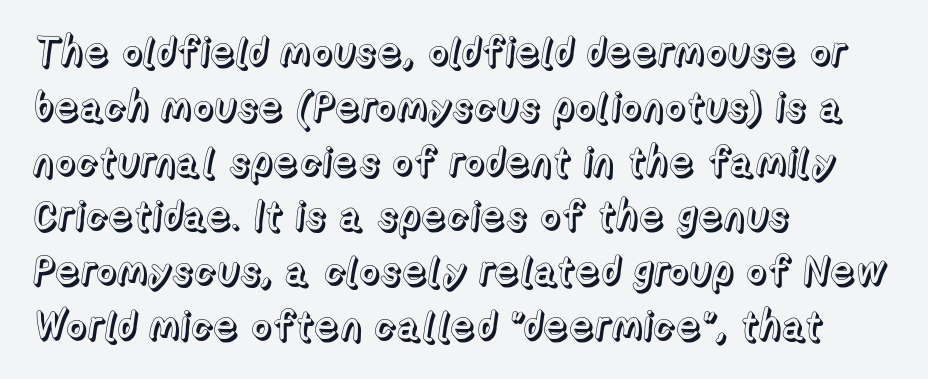
The image shows 40 px text type; set left-aligned, normal line spacing (1.37x), normal letter spacing, not underlined; a medium x-height.
